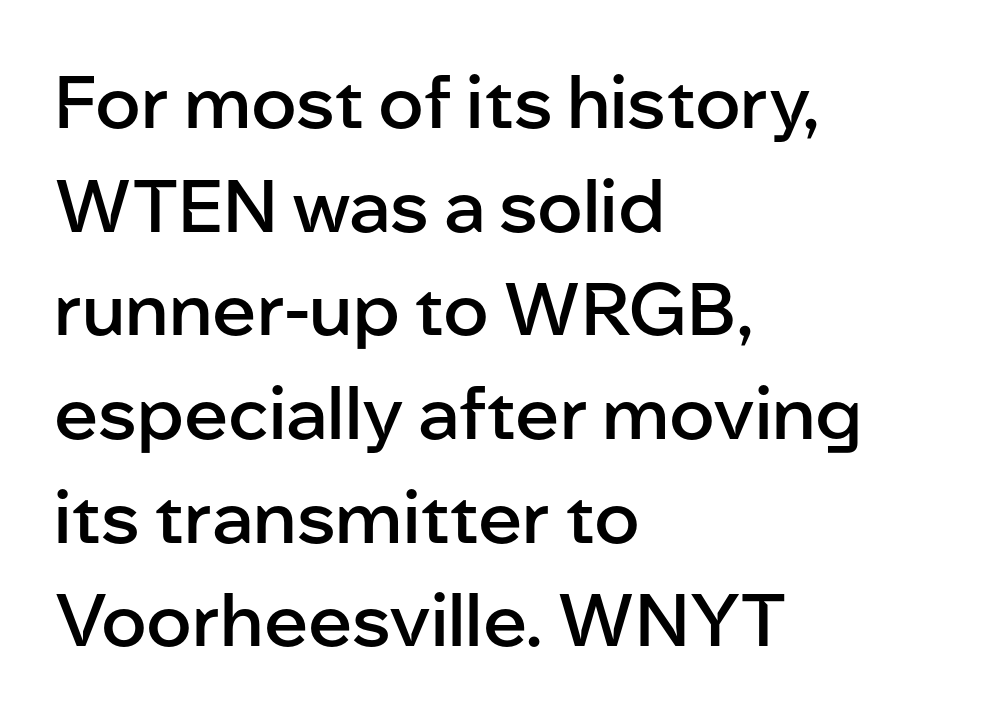
Typeset ragged right — the left edge is the straight one. Here the glyphs are tracked normally, forming tight word shapes. Proportional: the letters do not fall into vertical columns. Every character sits straight up, as roman type does. The string is rendered with underlining switched off.
